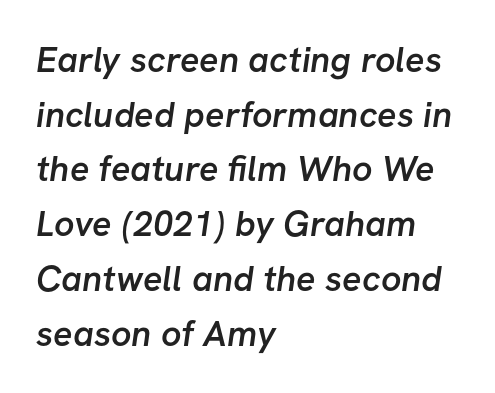
{"serif": "no", "bold": "semi", "weight": "semibold", "width": "normal", "stroke_contrast": "low", "x_height": "medium", "monospaced": "no", "underline": "no", "align": "left", "line_spacing": "normal", "line_spacing_ratio": 1.52, "letter_spacing": "normal", "letter_spacing_em": 0.0, "glyph_px": 36}
